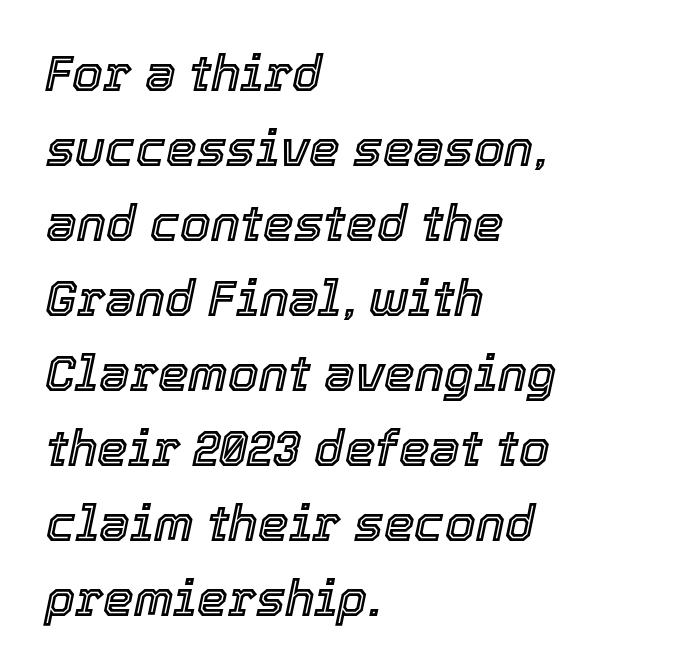
The image shows 49 px text type, italic (leaning right); set left-aligned, normal line spacing (1.53x), normal letter spacing, not underlined; a medium x-height.
